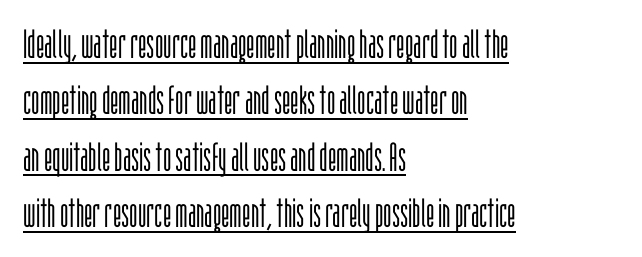
The rendering uses a moderate line-height, typical for paragraphs. The axis of the letterforms is exactly vertical. These lines are rendered in a variable-pitch font. Stems here are at most as thick as an everyday book face. The rendering keeps characters at their native spacing. A typographer would call this underscored text.
